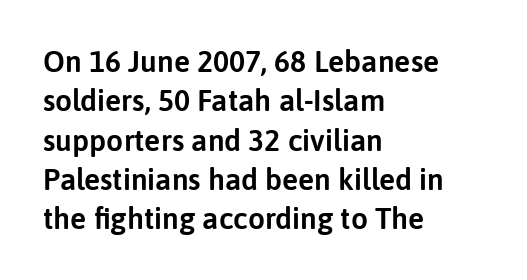
The image shows 30 px sans-serif type, upright; set left-aligned, normal line spacing (1.31x), normal letter spacing, not underlined; low stroke contrast and a medium x-height.
